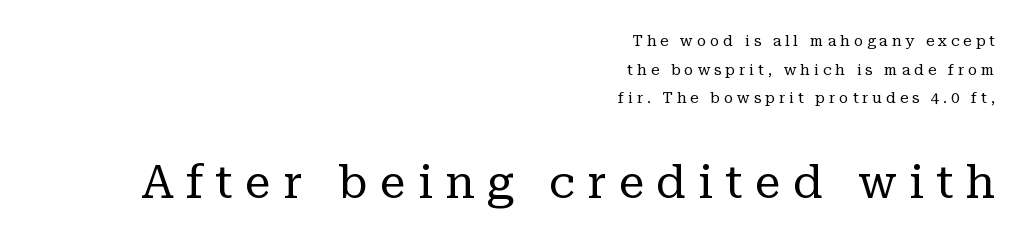
Does extra space separate the letters? Yes, quite a lot of it. Stems here are at most as thick as an everyday book face. Reading down the column, the eye jumps a long way to each next line. Check the space under the baseline: it is left empty.
